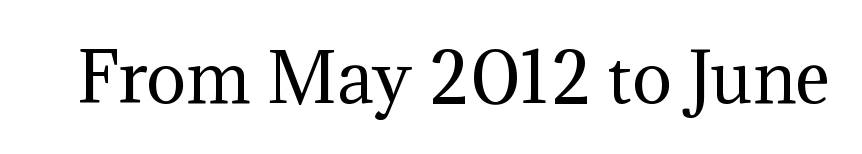
{"serif": "yes", "italic": "no", "bold": "no", "weight": "regular", "width": "normal", "stroke_contrast": "medium", "x_height": "medium", "monospaced": "no", "underline": "no", "letter_spacing": "normal", "letter_spacing_em": 0.0, "glyph_px": 67}
